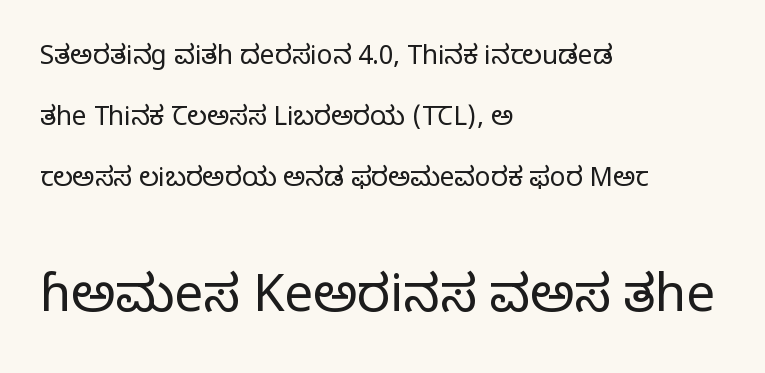
The image shows 51 px regular-weight serif type, upright; set left-aligned, loose line spacing (2.35x), normal letter spacing, not underlined; the second (bottom) block is 1.96x larger; low stroke contrast and a large x-height.
